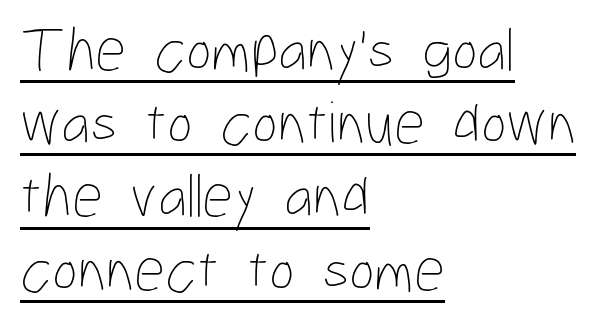
The image shows 61 px thin, condensed type, upright; set left-aligned, line spacing 1.2x, normal letter spacing, underlined; low stroke contrast and a medium x-height.
